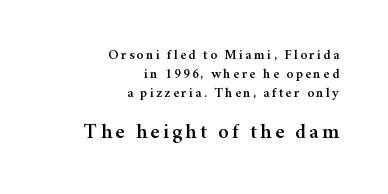
{"italic": "no", "underline": "no", "align": "right", "line_spacing": "normal", "line_spacing_ratio": 1.36, "larger_block": "second", "size_ratio": 1.5, "glyph_px": 21}
